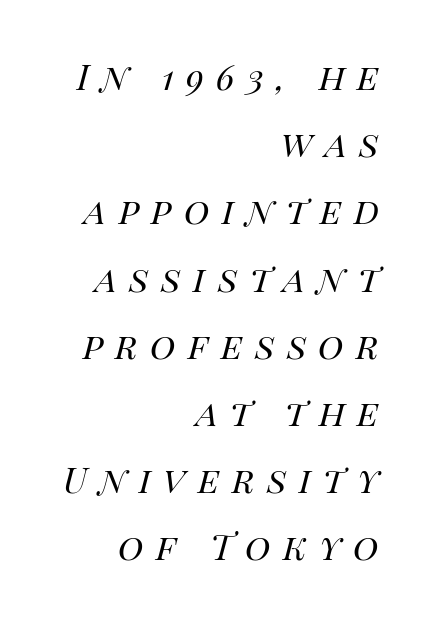
{"italic": "yes", "lean": "right", "slant_degrees": 14, "bold": "no", "weight": "regular", "width": "normal", "stroke_contrast": "high", "x_height": "large", "monospaced": "no", "underline": "no", "align": "right", "line_spacing": "loose", "line_spacing_ratio": 1.92, "letter_spacing": "wide", "letter_spacing_em": 0.35, "glyph_px": 35}
